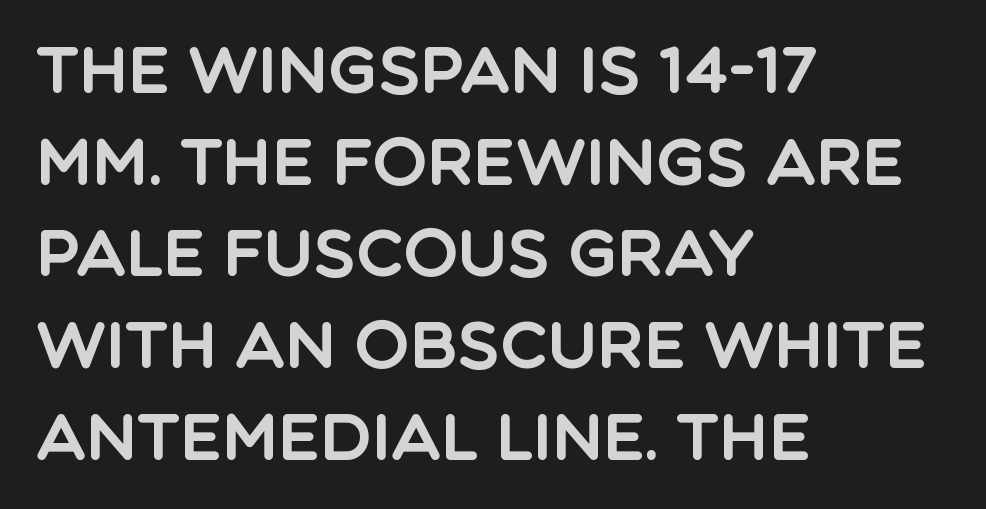
The image shows 65 px sans-serif type, upright; set left-aligned, normal line spacing (1.41x), normal letter spacing, not underlined; a large x-height.
